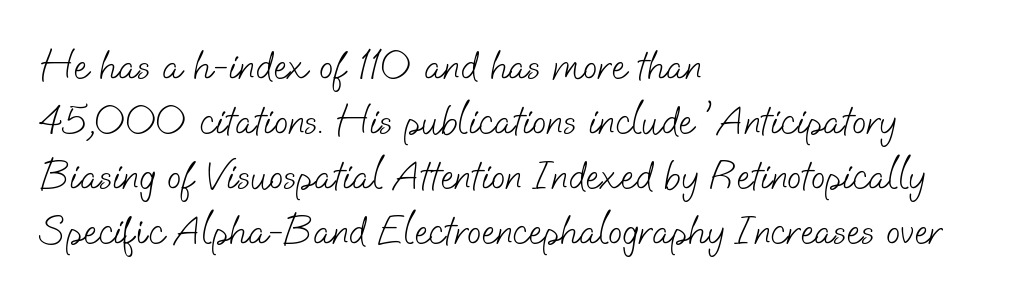
Look at the tracking — it's just the regular setting, nothing added. The font family rendered here belongs to the sans-serif group. You could not count columns in this text — the font is proportionally spaced. Nothing heavy about these letters — not bold at all. A classic flush-left, rag-right setting is used for this passage. Honestly, there is no underline to notice here at all.
